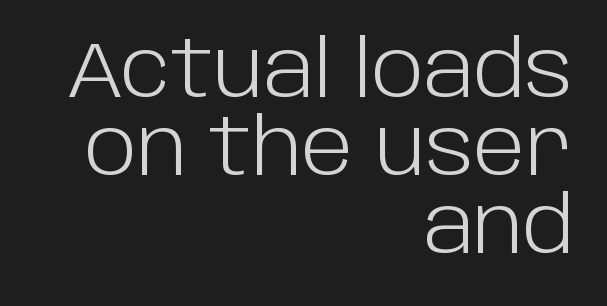
Q: Is the text bold? A: No.
Q: Is the text italic (slanted)? A: No, it is upright.
Q: Is the typeface a serif or a sans-serif typeface? A: Sans-serif.
Q: Is the text underlined? A: No.
Q: How is the paragraph aligned? A: Right-aligned.
Q: Is the spacing between letters normal or unusually wide? A: Normal.
Q: Is the spacing between lines tight, normal or loose? A: Tight.
Q: Width (condensed, normal, or wide)? A: Normal.
Q: Stroke contrast? A: Low.
Q: x-height? A: Large.
Q: Monospaced? A: No.
